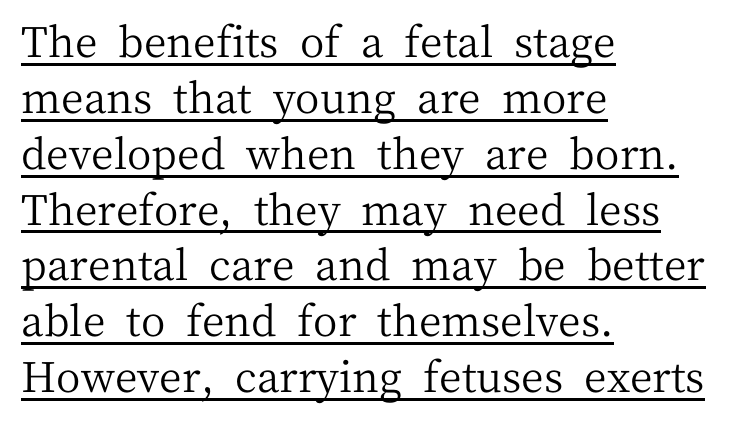
Tall strokes in this sample are plumb rather than angled. A rule runs beneath these lines of type. Little horizontal feet cap the strokes, marking this as serif type. All the whitespace from short lines collects on the right.
